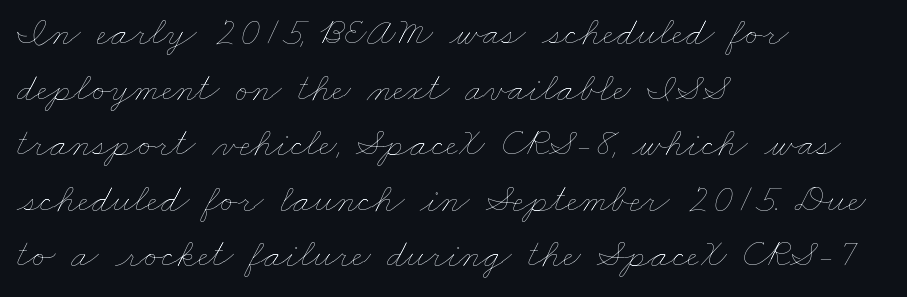
Q: Is the text bold? A: No.
Q: Is the text underlined? A: No.
Q: How is the paragraph aligned? A: Left-aligned.
Q: Is the spacing between letters normal or unusually wide? A: Normal.
Q: Is the spacing between lines tight, normal or loose? A: Normal.
Q: Width (condensed, normal, or wide)? A: Wide.
Q: Stroke contrast? A: Low.
Q: x-height? A: Small.
Q: Monospaced? A: No.
